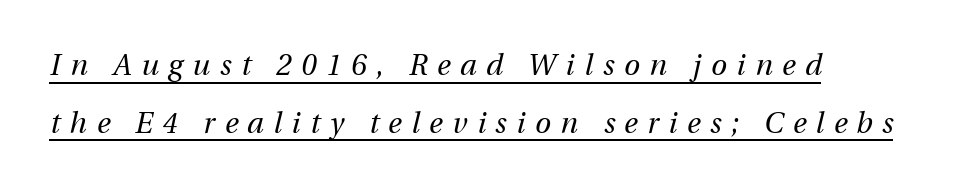
Q: Is the text bold? A: No.
Q: Is the text italic (slanted)? A: Yes, it leans right by about 12 degrees.
Q: Is the text underlined? A: Yes.
Q: How is the paragraph aligned? A: Left-aligned.
Q: Is the spacing between letters normal or unusually wide? A: Unusually wide.
Q: Is the spacing between lines tight, normal or loose? A: Loose.
Q: Width (condensed, normal, or wide)? A: Normal.
Q: Stroke contrast? A: Medium.
Q: x-height? A: Medium.
Q: Monospaced? A: No.
